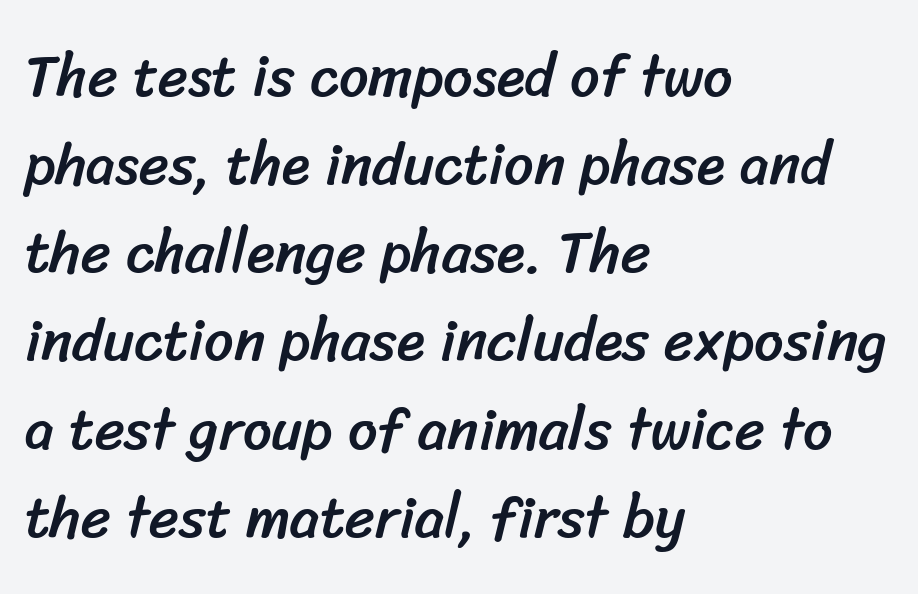
The image shows 58 px sans-serif type; set left-aligned, normal line spacing (1.52x), normal letter spacing, not underlined; low stroke contrast and a medium x-height.
